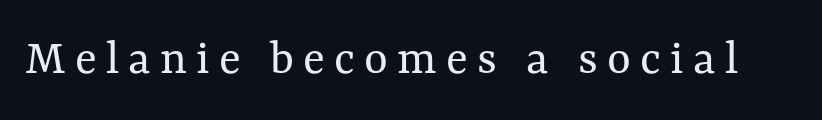
The image shows 51 px regular-weight type, upright; set not underlined; medium stroke contrast and a medium x-height.
